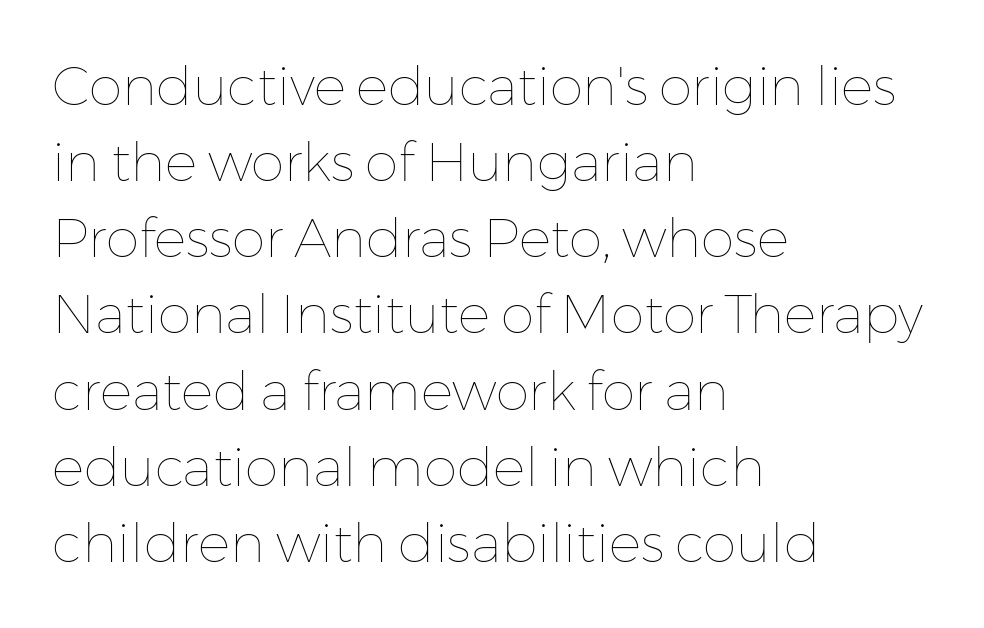
{"italic": "no", "bold": "no", "weight": "thin", "width": "normal", "stroke_contrast": "low", "x_height": "medium", "monospaced": "no", "underline": "no", "align": "left", "line_spacing": "normal", "line_spacing_ratio": 1.41, "letter_spacing": "normal", "letter_spacing_em": 0.0, "glyph_px": 54}
